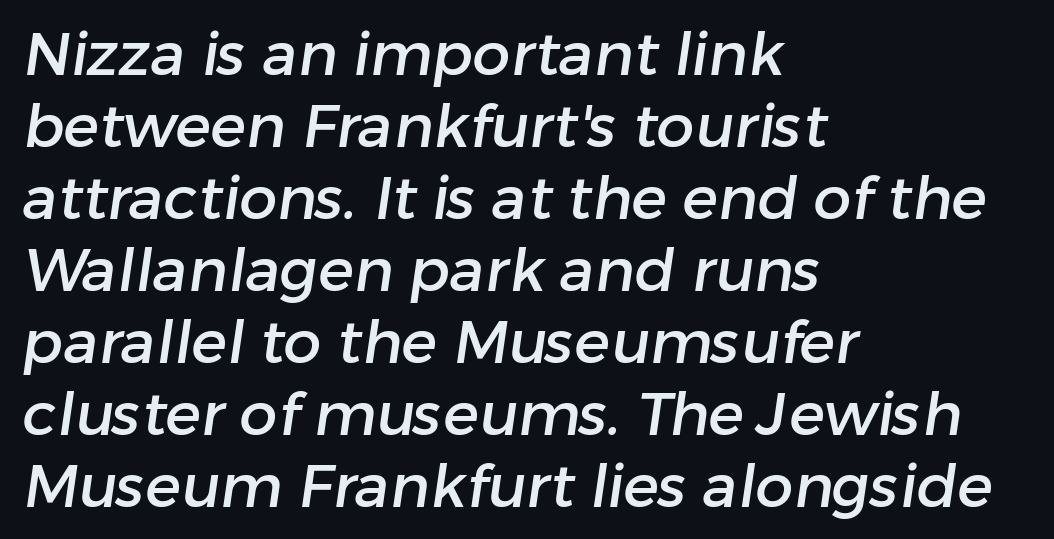
The image shows 60 px sans-serif type; set left-aligned, line spacing 1.2x, normal letter spacing, not underlined; low stroke contrast and a medium x-height.
